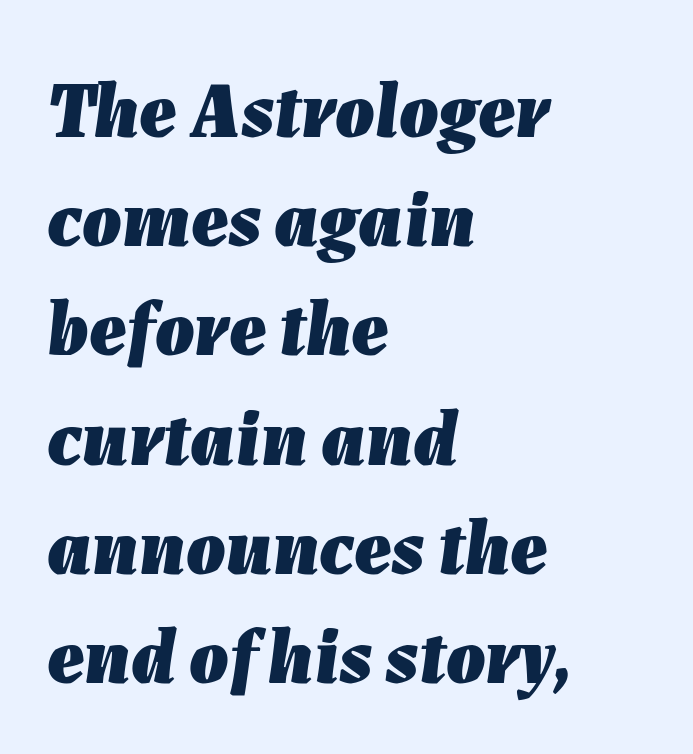
{"italic": "yes", "lean": "right", "slant_degrees": 7, "bold": "yes", "weight": "heavy", "width": "normal", "stroke_contrast": "low", "x_height": "medium", "monospaced": "no", "underline": "no", "align": "left", "line_spacing": "normal", "line_spacing_ratio": 1.4, "letter_spacing": "normal", "letter_spacing_em": 0.0, "glyph_px": 78}
